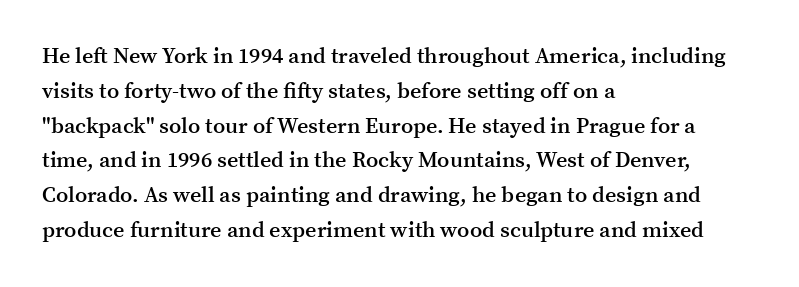
The image shows 22 px text type, upright; set left-aligned, normal line spacing (1.58x), normal letter spacing, not underlined.
